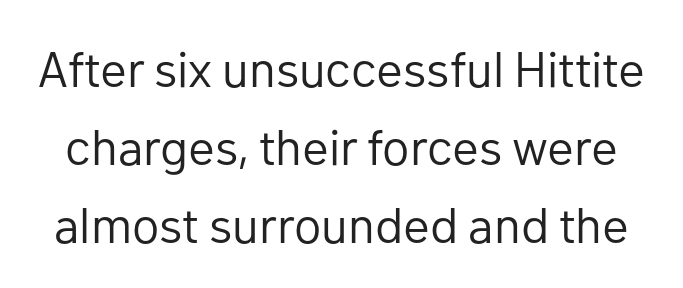
The axis of the letterforms is exactly vertical. Whoever set this chose a conventional vertical rhythm. The strip under each line holds only bare page. A typesetter would label this face a sans. Proportional: the letters do not fall into vertical columns.
